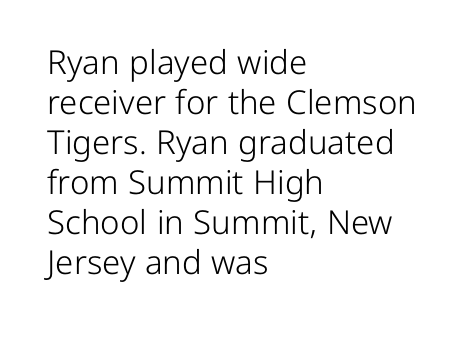
Q: Is the text bold? A: No.
Q: Is the text italic (slanted)? A: No, it is upright.
Q: Is the typeface a serif or a sans-serif typeface? A: Sans-serif.
Q: Is the text underlined? A: No.
Q: How is the paragraph aligned? A: Left-aligned.
Q: Is the spacing between letters normal or unusually wide? A: Normal.
Q: Width (condensed, normal, or wide)? A: Normal.
Q: Stroke contrast? A: Low.
Q: x-height? A: Medium.
Q: Monospaced? A: No.
